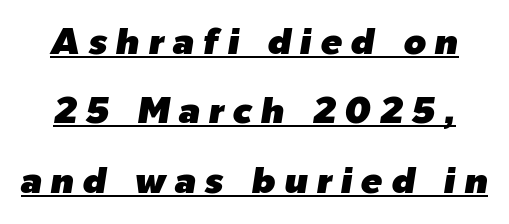
The image shows 36 px text type, italic (leaning right); set loose line spacing (1.93x), unusually wide letter spacing (+0.24 em), underlined; low stroke contrast and a medium x-height.
